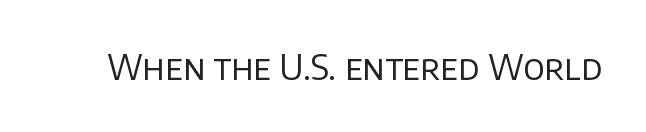
Q: Is the text bold? A: No.
Q: Is the text italic (slanted)? A: No, it is upright.
Q: Is the typeface a serif or a sans-serif typeface? A: Sans-serif.
Q: Is the text underlined? A: No.
Q: Is the spacing between letters normal or unusually wide? A: Normal.
Q: Width (condensed, normal, or wide)? A: Normal.
Q: Stroke contrast? A: Low.
Q: x-height? A: Large.
Q: Monospaced? A: No.
